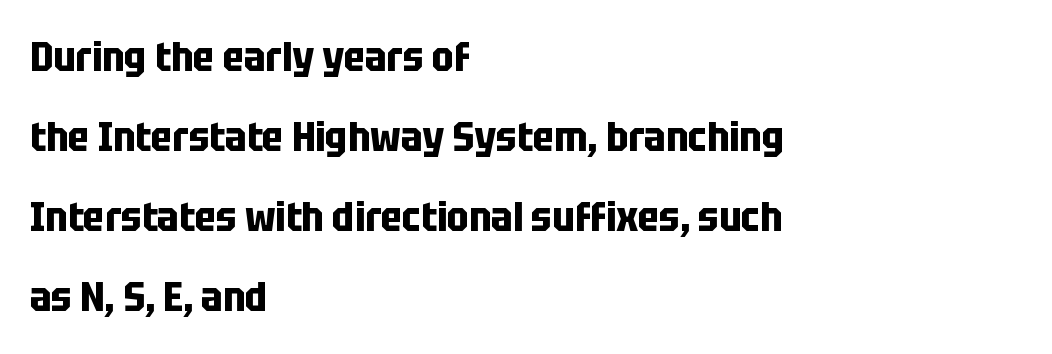
Airy leading. Each letter keeps its own natural width here, so spacing adapts to shape. The sample has been set heavy, in full bold. This sample is left-justified, so line endings fall wherever the words run out. The text was rendered using a sans face with plain stroke endings.
